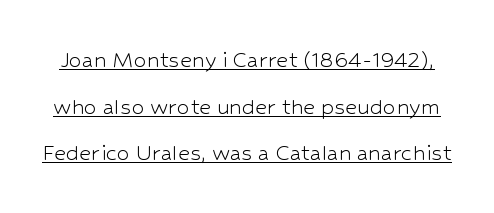
{"italic": "no", "bold": "no", "underline": "yes", "line_spacing_ratio": 1.79, "letter_spacing": "normal", "letter_spacing_em": 0.0, "glyph_px": 26}
